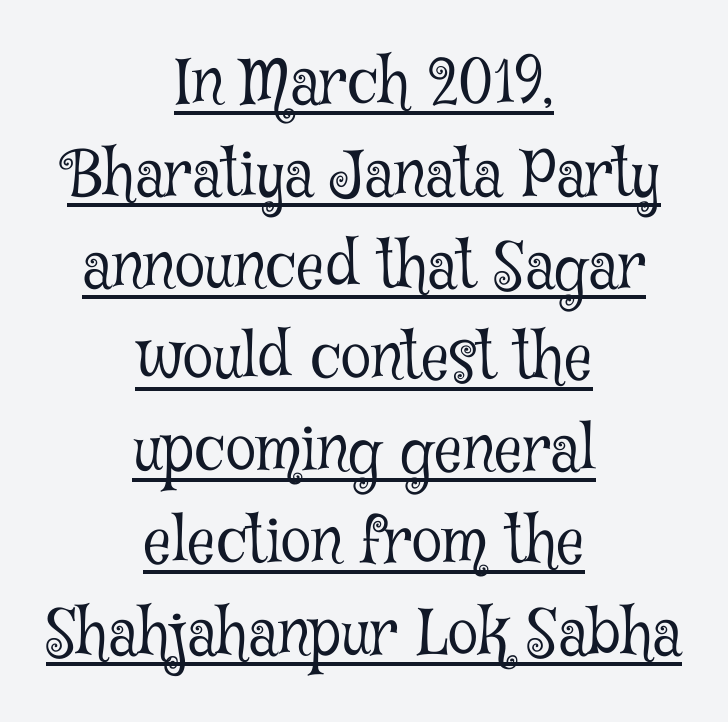
The image shows 62 px light, condensed serif type, upright; set centered, normal line spacing (1.48x), normal letter spacing, underlined; low stroke contrast and a medium x-height.
